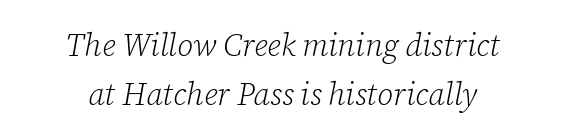
A bare baseline throughout the passage. Is the type slanted? Yes — the strokes lean at a clear angle. Weight class: somewhere from thin through regular. A centered setting, common on invitations and titles, is used for this passage. Is this a fixed-width face? No — the glyphs have proportional, varying widths.
